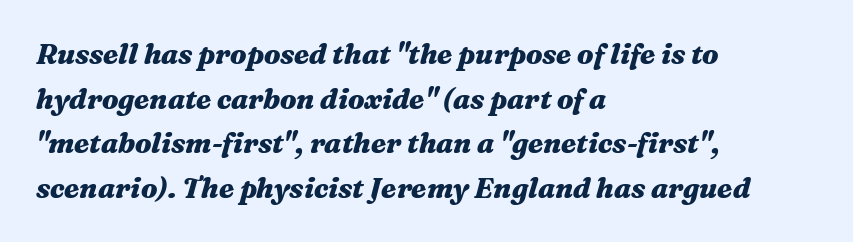
The image shows 28 px heavy, wide type, italic (leaning right); set left-aligned, normal line spacing (1.59x), normal letter spacing, not underlined; medium stroke contrast and a medium x-height.
